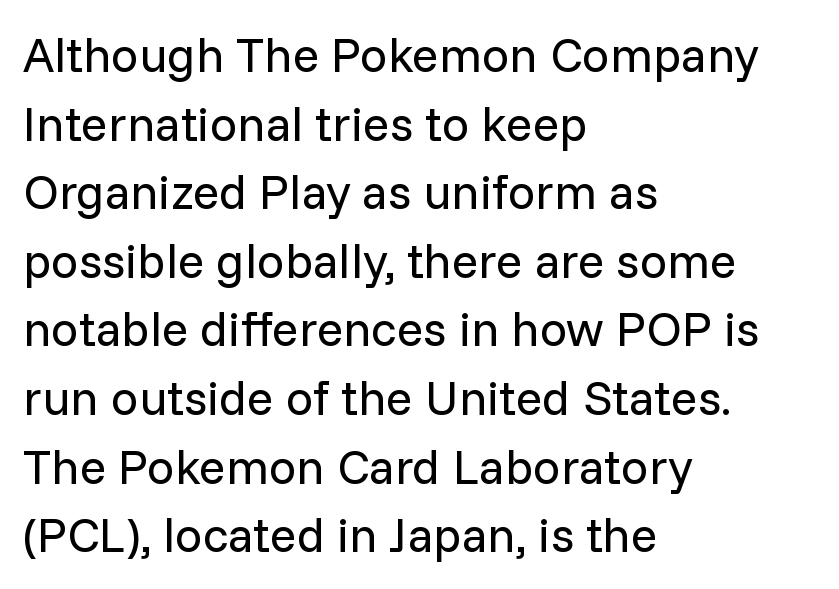
The image shows 49 px regular-weight sans-serif type, upright; set left-aligned, normal line spacing (1.4x), normal letter spacing, not underlined; low stroke contrast and a medium x-height.
